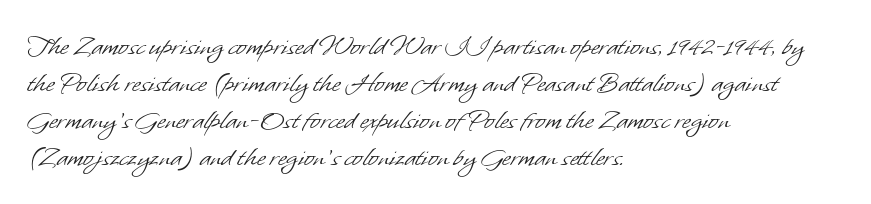
Q: Is the text bold? A: No.
Q: Is the typeface a serif or a sans-serif typeface? A: Sans-serif.
Q: Is the text underlined? A: No.
Q: How is the paragraph aligned? A: Left-aligned.
Q: Is the spacing between letters normal or unusually wide? A: Normal.
Q: Width (condensed, normal, or wide)? A: Normal.
Q: Stroke contrast? A: Low.
Q: x-height? A: Small.
Q: Monospaced? A: No.
